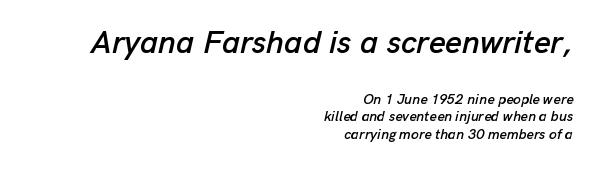
Q: Is the text italic (slanted)? A: Yes, it leans right by about 13 degrees.
Q: Is the text underlined? A: No.
Q: How is the paragraph aligned? A: Right-aligned.
Q: Is the spacing between letters normal or unusually wide? A: Normal.
Q: Is the spacing between lines tight, normal or loose? A: Normal.
Q: Which block of text is set in a larger size, the first (top) or the second (bottom)? A: The first (top) one.
Q: Width (condensed, normal, or wide)? A: Normal.
Q: Stroke contrast? A: Low.
Q: x-height? A: Medium.
Q: Monospaced? A: No.
